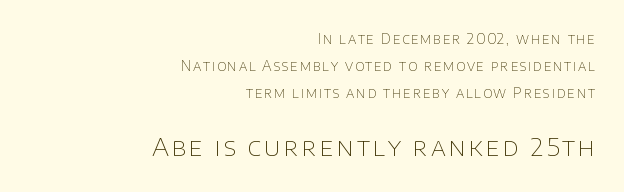
The image shows 25 px text type, upright; set right-aligned, loose line spacing (1.93x), not underlined; the second (bottom) block is 1.79x larger.
